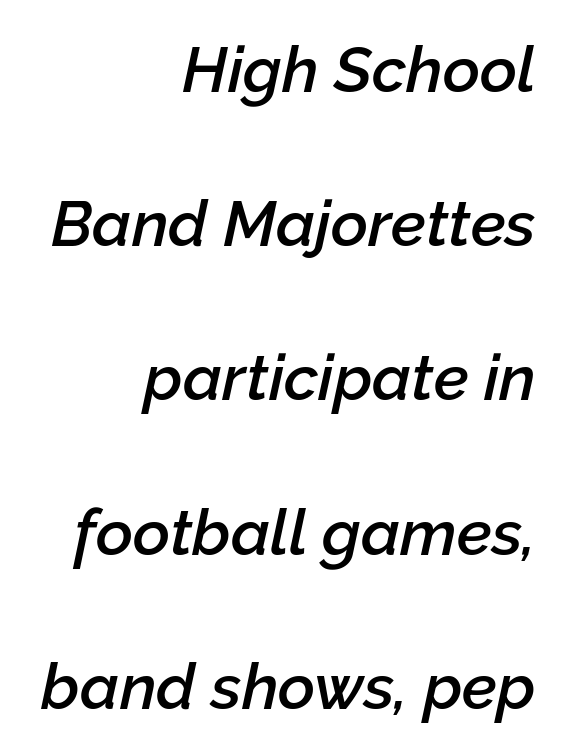
The image shows 64 px semibold type, italic (leaning right); set right-aligned, loose line spacing (2.41x), normal letter spacing, not underlined; low stroke contrast and a medium x-height.
